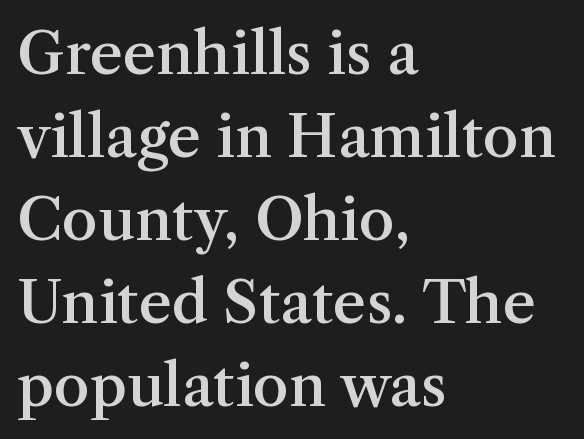
Q: Is the text bold? A: Semi-bold.
Q: Is the text italic (slanted)? A: No, it is upright.
Q: Is the typeface a serif or a sans-serif typeface? A: Serif.
Q: Is the text underlined? A: No.
Q: How is the paragraph aligned? A: Left-aligned.
Q: Is the spacing between letters normal or unusually wide? A: Normal.
Q: Is the spacing between lines tight, normal or loose? A: Normal.
Q: Width (condensed, normal, or wide)? A: Normal.
Q: Stroke contrast? A: Medium.
Q: x-height? A: Medium.
Q: Monospaced? A: No.
